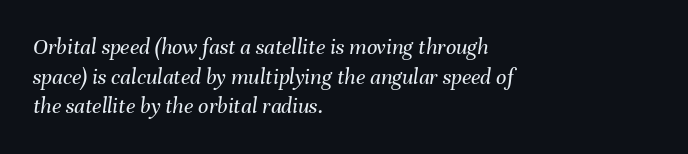
Q: Is the text bold? A: No.
Q: Is the text italic (slanted)? A: Yes, it leans right by about 8 degrees.
Q: Is the text underlined? A: No.
Q: How is the paragraph aligned? A: Left-aligned.
Q: Is the spacing between letters normal or unusually wide? A: Normal.
Q: Is the spacing between lines tight, normal or loose? A: Normal.
